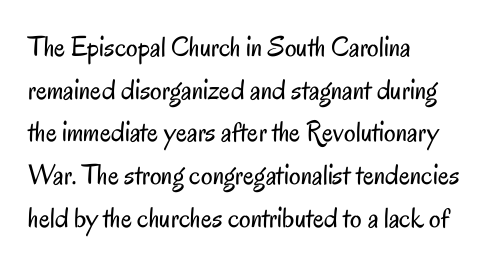
Q: Is the text bold? A: No.
Q: Is the text italic (slanted)? A: No, it is upright.
Q: Is the typeface a serif or a sans-serif typeface? A: Sans-serif.
Q: Is the text underlined? A: No.
Q: How is the paragraph aligned? A: Left-aligned.
Q: Is the spacing between letters normal or unusually wide? A: Normal.
Q: Is the spacing between lines tight, normal or loose? A: Normal.
Q: Width (condensed, normal, or wide)? A: Condensed.
Q: Stroke contrast? A: Low.
Q: x-height? A: Small.
Q: Monospaced? A: No.
